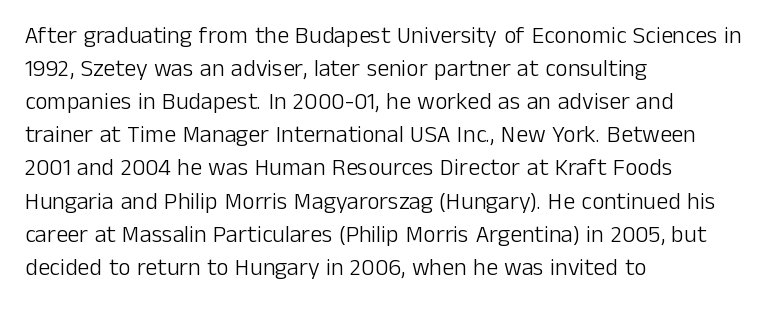
Q: Is the text bold? A: No.
Q: Is the text italic (slanted)? A: No, it is upright.
Q: Is the text underlined? A: No.
Q: How is the paragraph aligned? A: Left-aligned.
Q: Is the spacing between letters normal or unusually wide? A: Normal.
Q: Is the spacing between lines tight, normal or loose? A: Normal.
